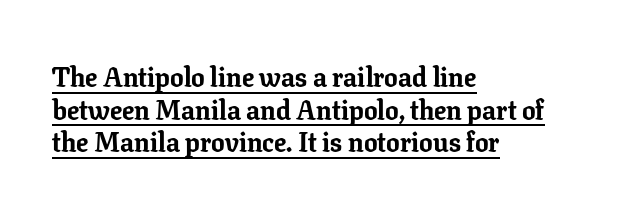
Q: Is the text bold? A: Yes.
Q: Is the text italic (slanted)? A: No, it is upright.
Q: Is the text underlined? A: Yes.
Q: How is the paragraph aligned? A: Left-aligned.
Q: Is the spacing between letters normal or unusually wide? A: Normal.
